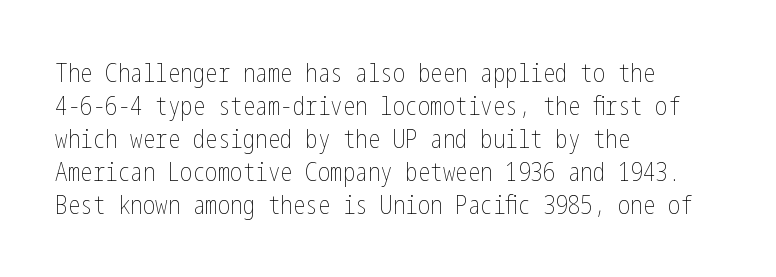
The setting favours the left margin, as ordinary paragraphs usually do. The letters stand upright; this is a roman face. Does the leading feel generous? No, just average. The passage shown has conventional tracking throughout. Each stroke keeps to a modest, everyday thickness or less.
